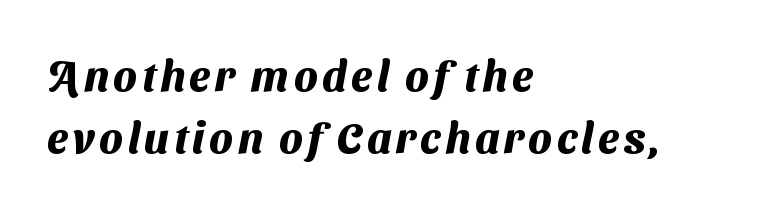
The image shows 43 px heavy sans-serif type; set left-aligned, normal line spacing (1.44x), not underlined; medium stroke contrast and a medium x-height.
